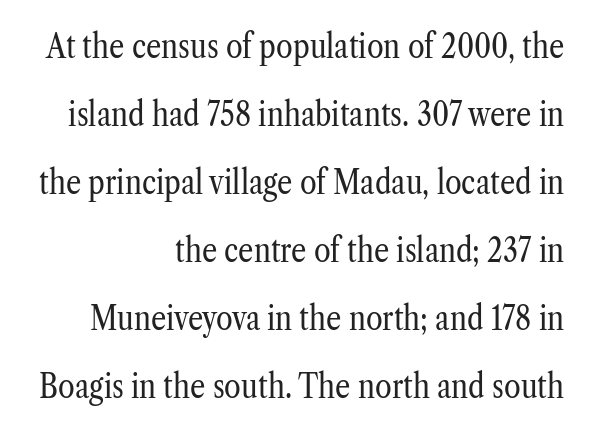
The image shows 34 px regular-weight, condensed serif type, upright; set right-aligned, loose line spacing (2.0x), normal letter spacing, not underlined; low stroke contrast and a medium x-height.
